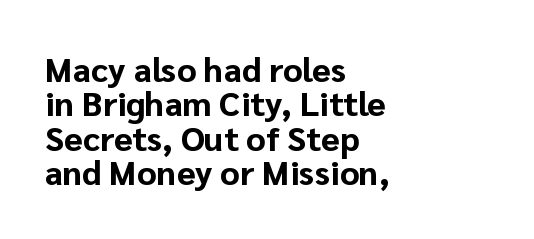
The image shows 34 px bold sans-serif type, upright; set left-aligned, tight line spacing (1.01x), normal letter spacing, not underlined; low stroke contrast and a medium x-height.
